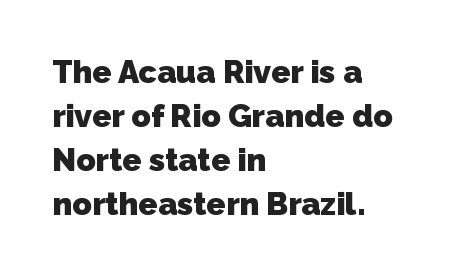
The designer left line spacing at the default. Plain, unruled lines of type. Is this a fixed-width face? No — the glyphs have proportional, varying widths. The rendering keeps characters at their native spacing. The rendering shows plain stroke endings on the letterforms — a sans-serif design. Each glyph is drawn with heavy, bold strokes.
